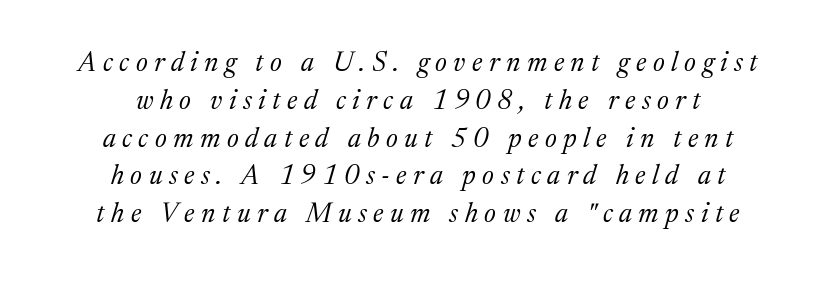
Q: Is the text bold? A: No.
Q: Is the text italic (slanted)? A: Yes, it leans right by about 17 degrees.
Q: Is the text underlined? A: No.
Q: How is the paragraph aligned? A: Centered.
Q: Is the spacing between letters normal or unusually wide? A: Unusually wide.
Q: Is the spacing between lines tight, normal or loose? A: Normal.
